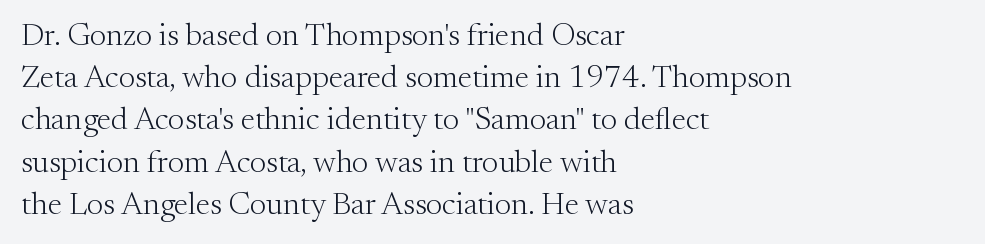
The image shows 32 px light serif type, upright; set left-aligned, normal line spacing (1.32x), normal letter spacing, not underlined; medium stroke contrast and a small x-height.
